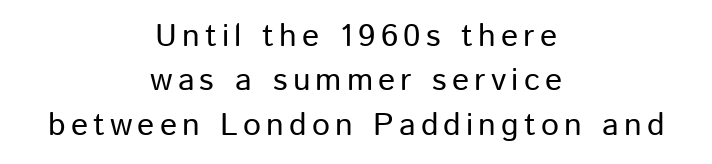
The image shows 32 px sans-serif type, upright; set centered, normal line spacing (1.39x), not underlined; low stroke contrast and a medium x-height.
